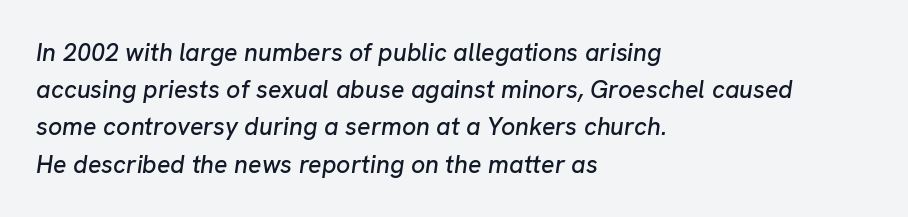
Q: Is the text italic (slanted)? A: Yes, it leans right by about 8 degrees.
Q: Is the text underlined? A: No.
Q: How is the paragraph aligned? A: Left-aligned.
Q: Is the spacing between letters normal or unusually wide? A: Normal.
Q: Is the spacing between lines tight, normal or loose? A: Normal.
